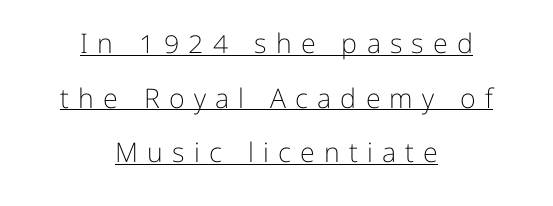
Q: Is the text bold? A: No.
Q: Is the text italic (slanted)? A: No, it is upright.
Q: Is the text underlined? A: Yes.
Q: How is the paragraph aligned? A: Centered.
Q: Is the spacing between letters normal or unusually wide? A: Unusually wide.
Q: Is the spacing between lines tight, normal or loose? A: Loose.
